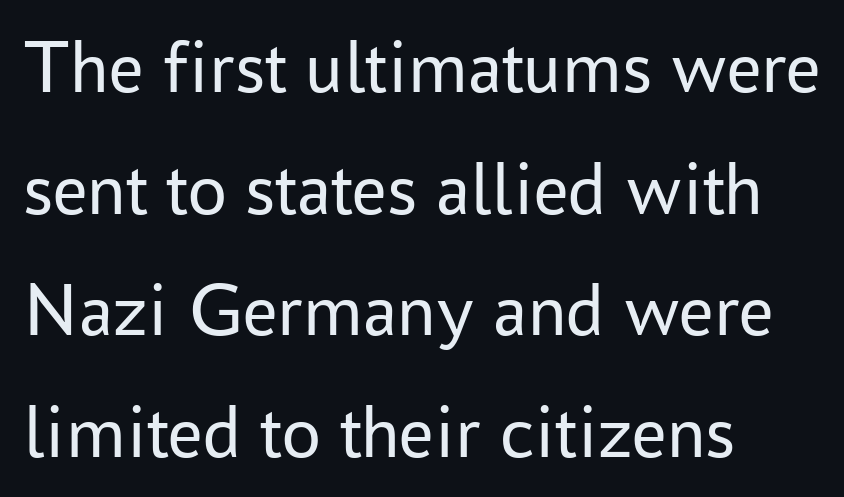
Q: Is the text bold? A: No.
Q: Is the text italic (slanted)? A: No, it is upright.
Q: Is the typeface a serif or a sans-serif typeface? A: Sans-serif.
Q: Is the text underlined? A: No.
Q: How is the paragraph aligned? A: Left-aligned.
Q: Is the spacing between letters normal or unusually wide? A: Normal.
Q: Is the spacing between lines tight, normal or loose? A: Normal.
Q: Width (condensed, normal, or wide)? A: Normal.
Q: Stroke contrast? A: Low.
Q: x-height? A: Medium.
Q: Monospaced? A: No.
